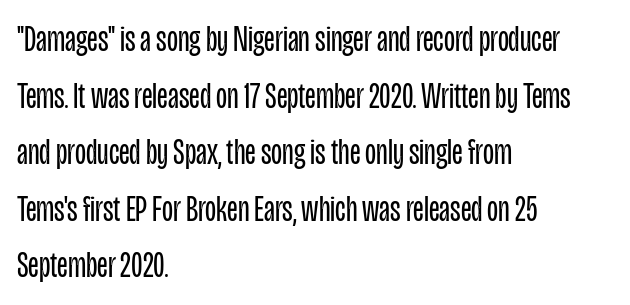
Q: Is the text bold? A: No.
Q: Is the text italic (slanted)? A: No, it is upright.
Q: Is the typeface a serif or a sans-serif typeface? A: Sans-serif.
Q: Is the text underlined? A: No.
Q: How is the paragraph aligned? A: Left-aligned.
Q: Is the spacing between letters normal or unusually wide? A: Normal.
Q: Is the spacing between lines tight, normal or loose? A: Normal.
Q: Width (condensed, normal, or wide)? A: Condensed.
Q: Stroke contrast? A: Low.
Q: x-height? A: Large.
Q: Monospaced? A: No.
